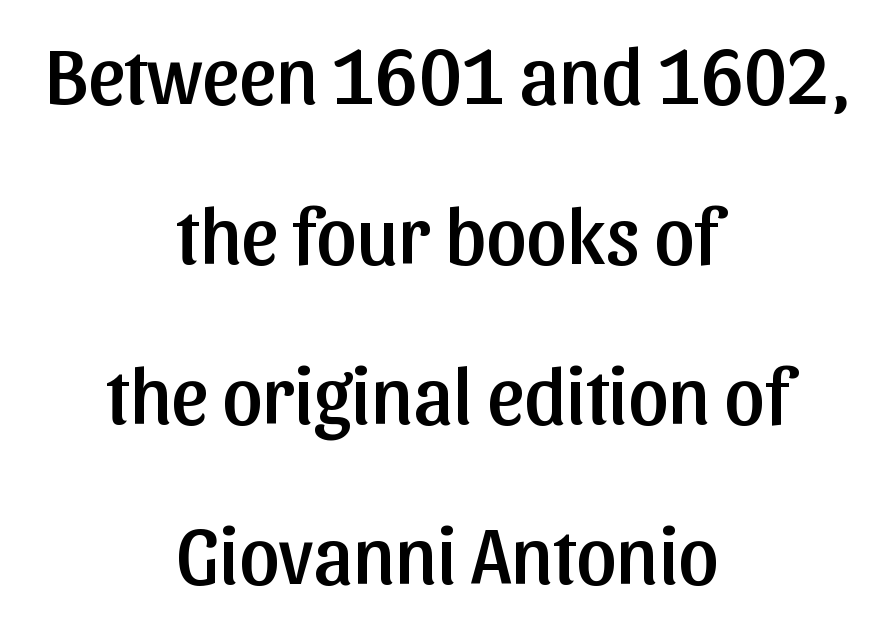
The image shows 80 px sans-serif type, upright; set centered, loose line spacing (2.0x), normal letter spacing, not underlined; low stroke contrast and a medium x-height.
